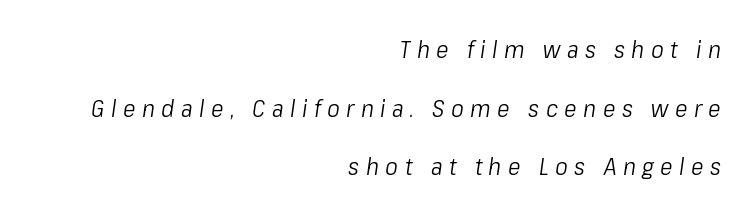
{"italic": "yes", "lean": "right", "slant_degrees": 8, "bold": "no", "underline": "no", "align": "right", "line_spacing": "loose", "line_spacing_ratio": 2.44, "letter_spacing": "wide", "letter_spacing_em": 0.27, "glyph_px": 24}
